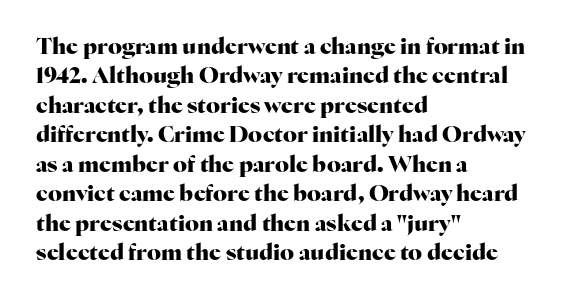
The image shows 22 px bold type, upright; set left-aligned, normal line spacing (1.34x), normal letter spacing, not underlined.
